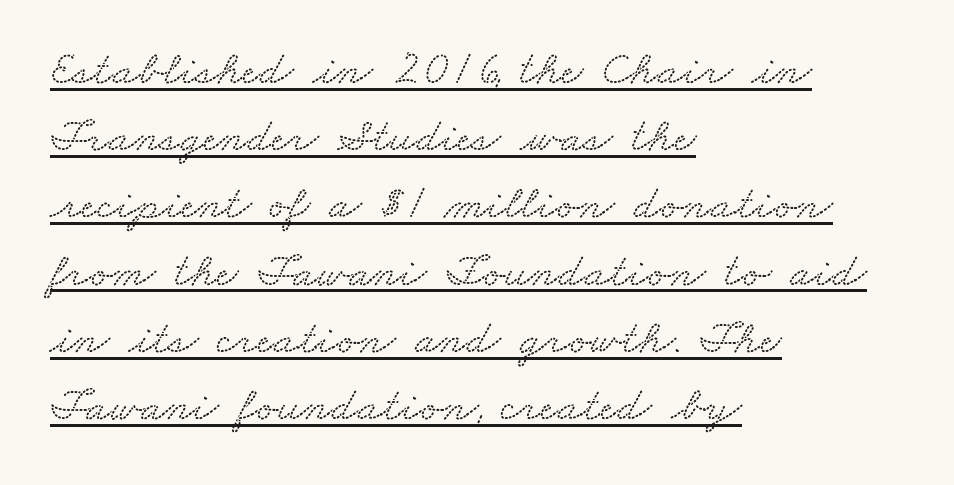
Q: Is the typeface a serif or a sans-serif typeface? A: Serif.
Q: Is the text underlined? A: Yes.
Q: How is the paragraph aligned? A: Left-aligned.
Q: Is the spacing between letters normal or unusually wide? A: Normal.
Q: Is the spacing between lines tight, normal or loose? A: Normal.
Q: Width (condensed, normal, or wide)? A: Wide.
Q: Stroke contrast? A: Medium.
Q: x-height? A: Small.
Q: Monospaced? A: No.
